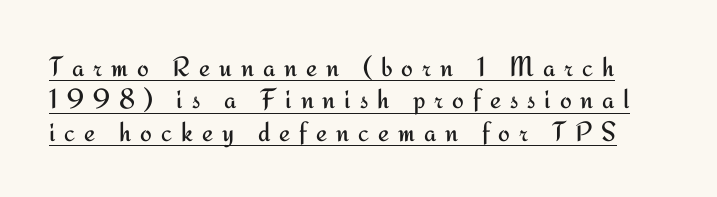
Loose tracking; the words dissolve into strings of separated letters. Regarding serifs, this sample does without them. The axis of the letterforms is exactly vertical. The typeface has the unassuming heft of standard copy or less.
